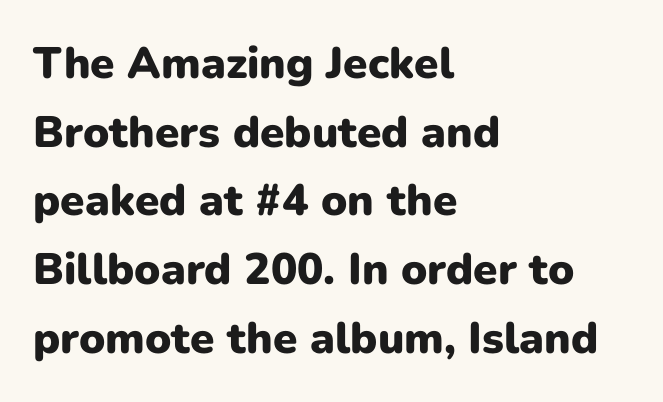
Do the characters align in a grid? No, the font is proportional. Ascenders rise straight up at ninety degrees. The letters are bold, with thick, heavy strokes. To sum up the face: it is a sans, with no serifs.
